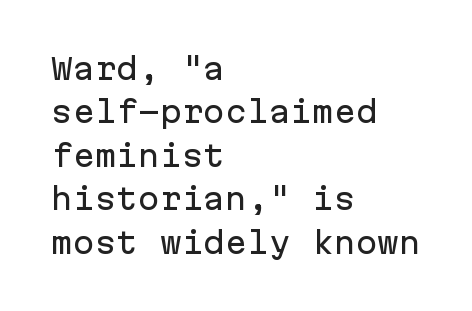
Q: Is the text italic (slanted)? A: No, it is upright.
Q: Is the typeface a serif or a sans-serif typeface? A: Sans-serif.
Q: Is the text underlined? A: No.
Q: How is the paragraph aligned? A: Left-aligned.
Q: Is the spacing between letters normal or unusually wide? A: Normal.
Q: Is the spacing between lines tight, normal or loose? A: Normal.
Q: Width (condensed, normal, or wide)? A: Normal.
Q: Stroke contrast? A: Low.
Q: x-height? A: Medium.
Q: Monospaced? A: Yes.
